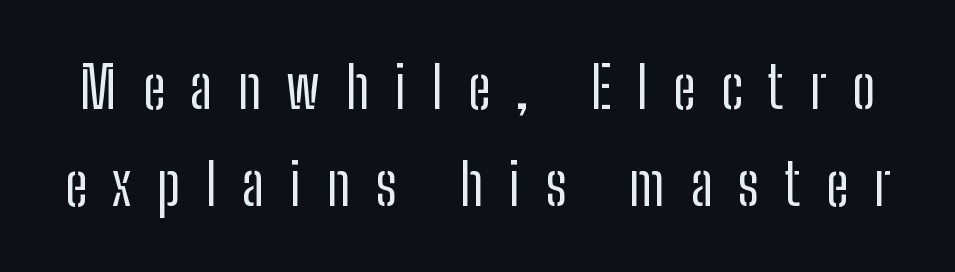
{"serif": "no", "italic": "no", "bold": "no", "weight": "regular", "width": "condensed", "stroke_contrast": "low", "x_height": "medium", "monospaced": "no", "underline": "no", "line_spacing_ratio": 1.71, "letter_spacing": "wide", "letter_spacing_em": 0.45, "glyph_px": 57}
